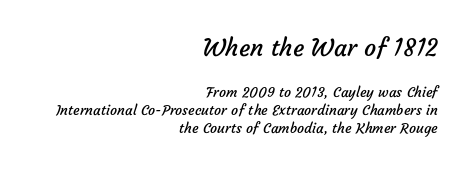
Typesetter's note — upper block bumped up in size, lower block left smaller. What's the leading like? Ordinary, nothing unusual. The typeface has the unassuming heft of standard copy or less. Letter spacing: default.
